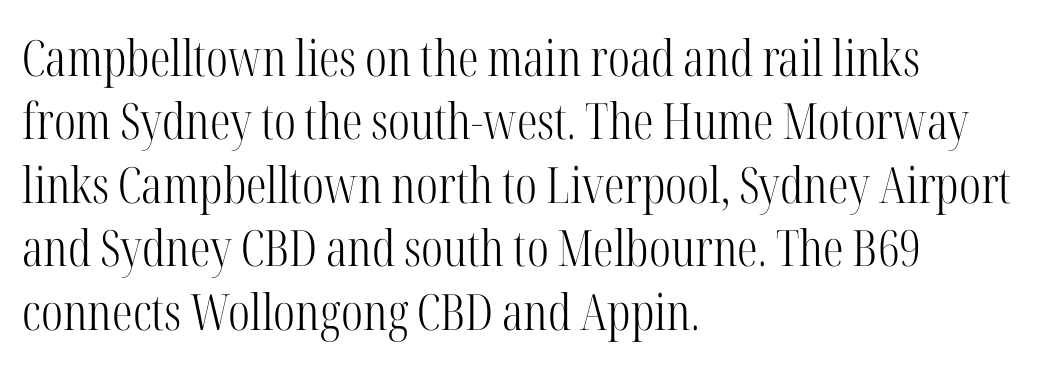
Q: Is the text bold? A: No.
Q: Is the text italic (slanted)? A: No, it is upright.
Q: Is the typeface a serif or a sans-serif typeface? A: Serif.
Q: Is the text underlined? A: No.
Q: How is the paragraph aligned? A: Left-aligned.
Q: Is the spacing between letters normal or unusually wide? A: Normal.
Q: Is the spacing between lines tight, normal or loose? A: Normal.
Q: Width (condensed, normal, or wide)? A: Condensed.
Q: Stroke contrast? A: High.
Q: x-height? A: Medium.
Q: Monospaced? A: No.
